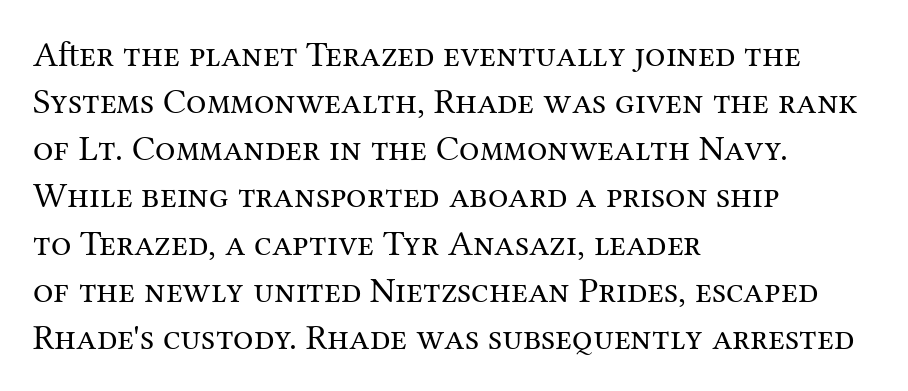
Yep, those are serifs on the letters. Casual observation: everything's shoved over to the left. The passage shown is not underscored anywhere. These lines were composed using upright roman letters. Proportional: the letters do not fall into vertical columns.
